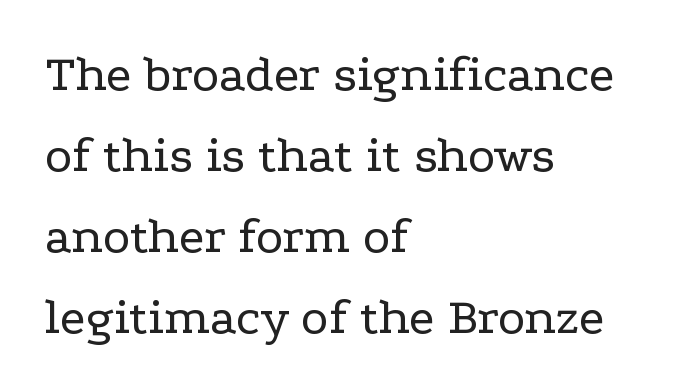
The weight would be labelled regular, book, light, or lighter still. The rendering keeps characters at their native spacing. Compared with a centered layout, this one pins lines to the left instead. Think of a printed novel: that variable character pitch is what you see here. A typesetter would mark this as roman, not italic.
